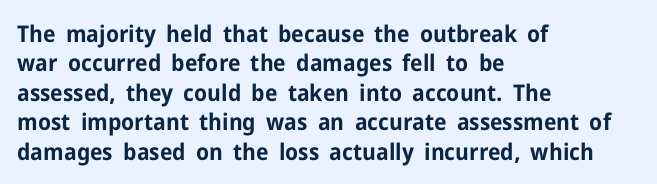
In terms of posture, this sample is upright. Whoever set this chose a conventional vertical rhythm. The space directly below the letters is spotless. A typesetter would call this zero additional tracking.
